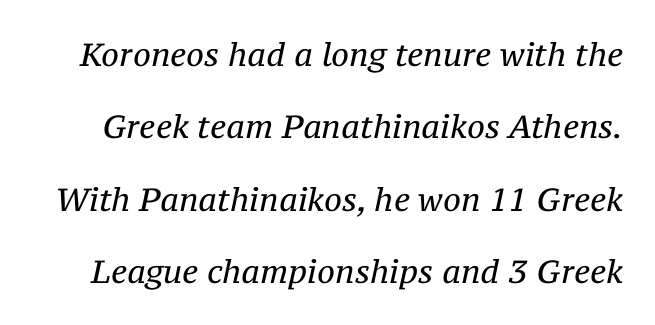
The image shows 32 px regular-weight serif type, italic (leaning right); set loose line spacing (2.26x), normal letter spacing, not underlined; medium stroke contrast and a medium x-height.
